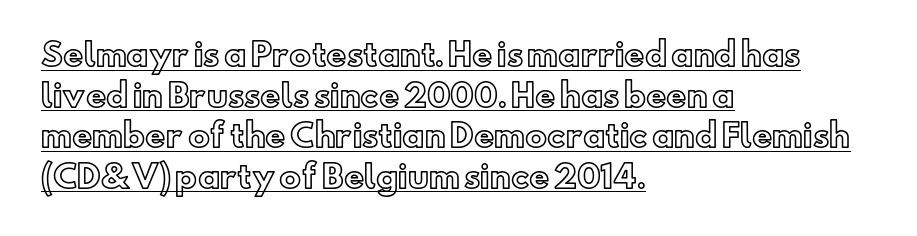
Notice how descenders clear the ascenders below comfortably — that's standard leading. How are the letters spaced? Ordinarily, with no added tracking. A typesetter would call this proportional, since set widths differ per character. Typeset ragged right — the left edge is the straight one. The letters stand upright; this is a roman face.
